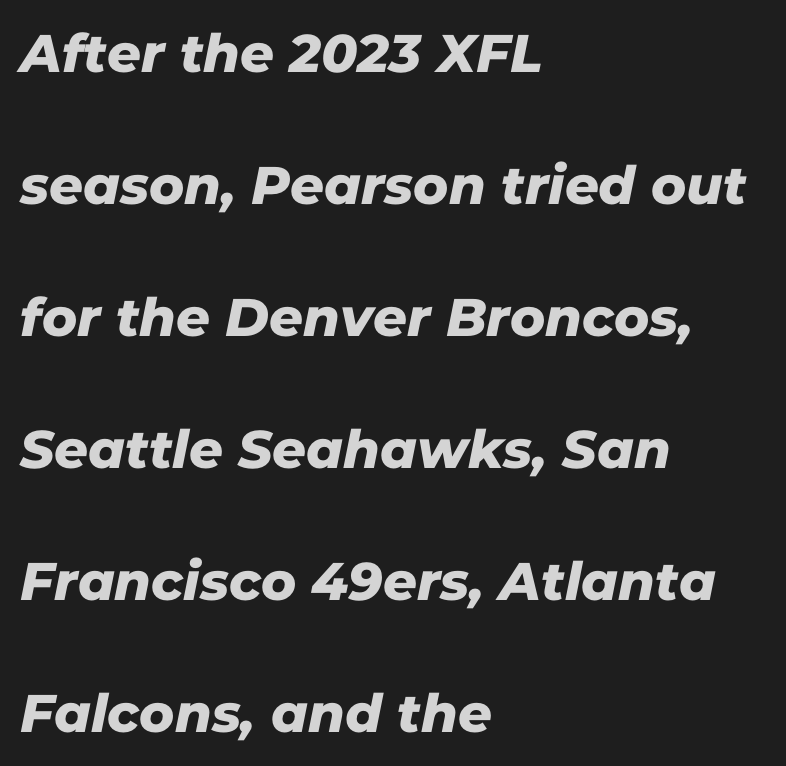
Q: Is the typeface a serif or a sans-serif typeface? A: Sans-serif.
Q: Is the text underlined? A: No.
Q: How is the paragraph aligned? A: Left-aligned.
Q: Is the spacing between letters normal or unusually wide? A: Normal.
Q: Is the spacing between lines tight, normal or loose? A: Loose.
Q: Width (condensed, normal, or wide)? A: Normal.
Q: Stroke contrast? A: Low.
Q: x-height? A: Medium.
Q: Monospaced? A: No.
